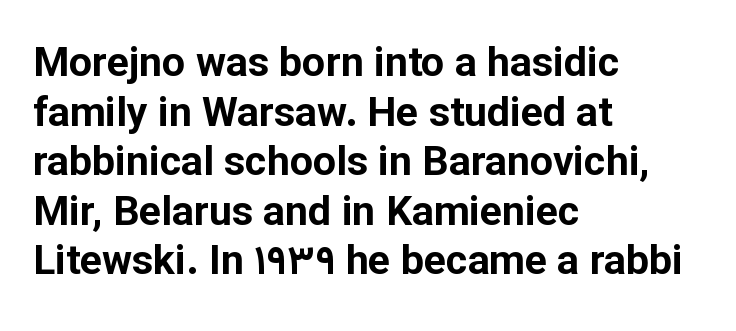
{"serif": "no", "italic": "no", "bold": "yes", "weight": "bold", "width": "normal", "stroke_contrast": "low", "x_height": "medium", "monospaced": "no", "underline": "no", "align": "left", "line_spacing_ratio": 1.21, "letter_spacing": "normal", "letter_spacing_em": 0.0, "glyph_px": 41}
